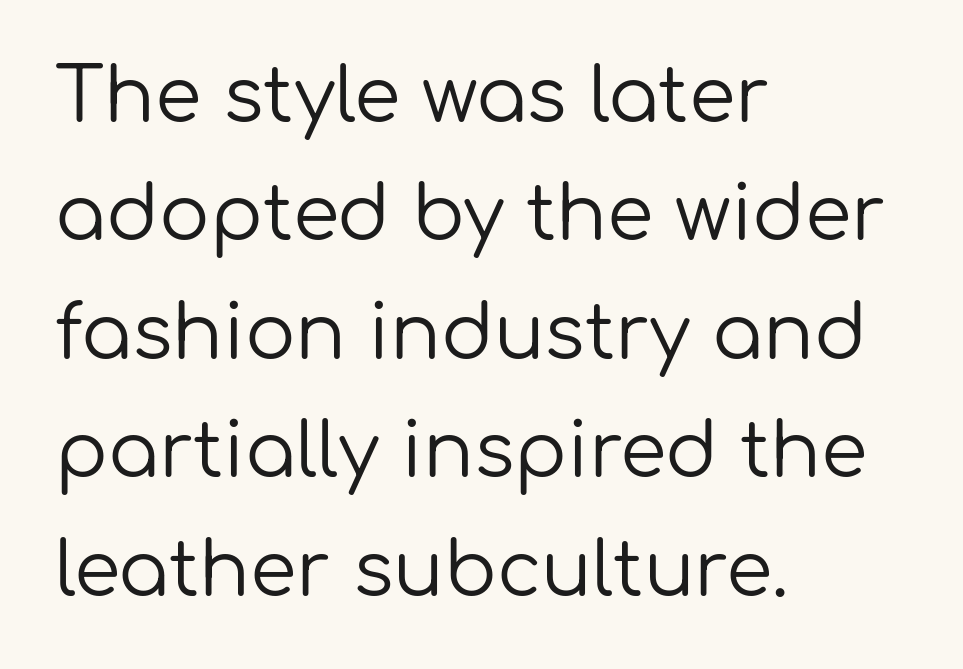
The letters sit at their default tracking, neither squeezed nor spread. The passage shown is typed in a proportional face where columns would drift. Weight: regular or lighter. Does the type have serifs? No, each stem ends abruptly.
